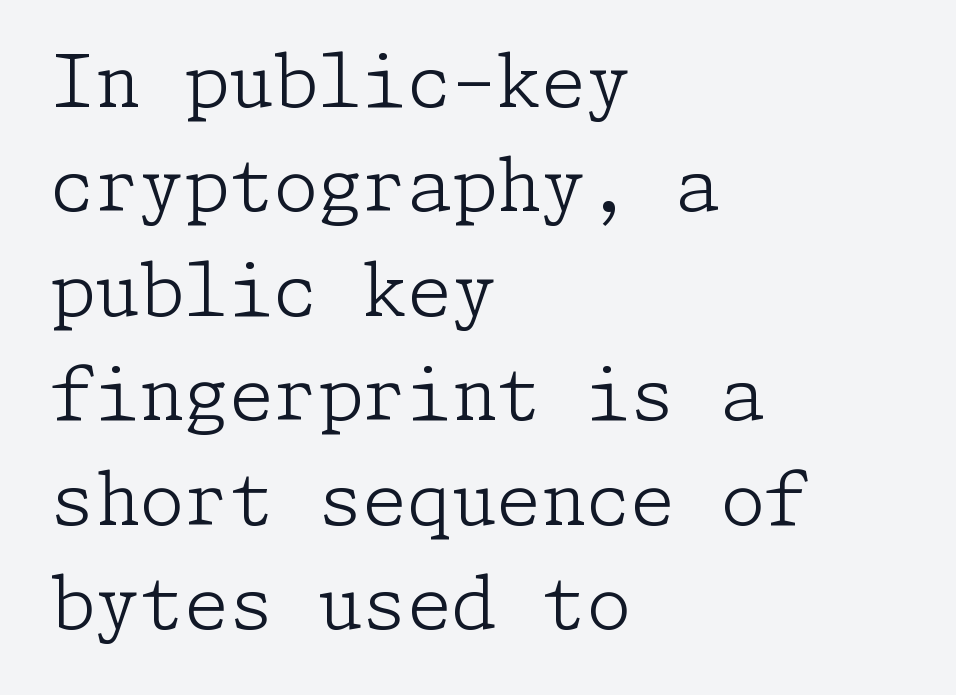
Line beginnings align vertically; line endings do not. These lines were composed using upright roman letters. The line texture is even and compact thanks to regular tracking. Plain, unruled lines of type. The letters look calm and open, with moderate or lighter stems.
